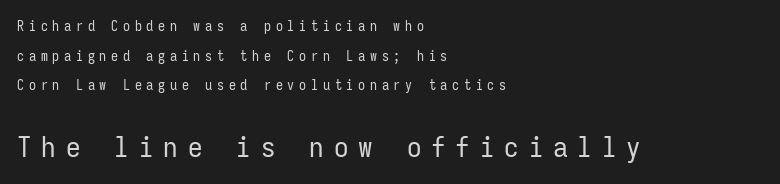
{"serif": "no", "italic": "no", "bold": "no", "weight": "regular", "width": "condensed", "stroke_contrast": "low", "x_height": "medium", "monospaced": "yes", "underline": "no", "align": "left", "line_spacing": "loose", "line_spacing_ratio": 2.12, "letter_spacing": "wide", "letter_spacing_em": 0.34, "larger_block": "second", "size_ratio": 2.07, "glyph_px": 29}
